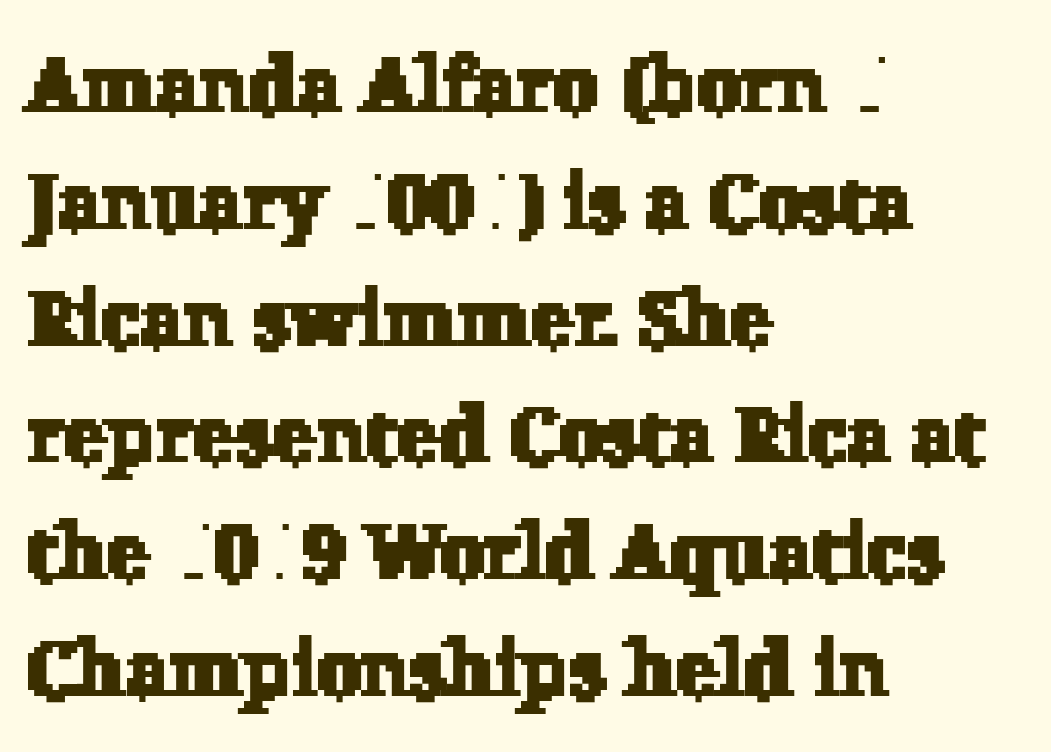
{"serif": "yes", "width": "normal", "stroke_contrast": "low", "x_height": "medium", "monospaced": "no", "underline": "no", "align": "left", "line_spacing": "normal", "line_spacing_ratio": 1.46, "letter_spacing": "normal", "letter_spacing_em": 0.0, "glyph_px": 80}
